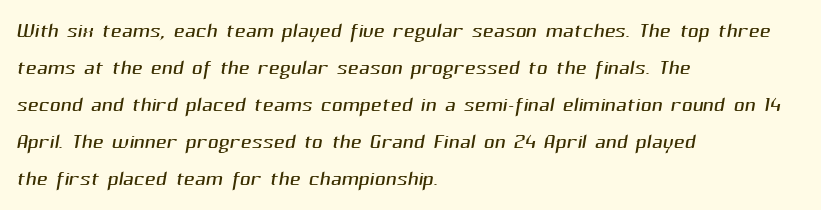
{"serif": "no", "bold": "no", "weight": "light", "width": "normal", "stroke_contrast": "medium", "x_height": "medium", "monospaced": "no", "underline": "no", "align": "left", "line_spacing_ratio": 1.23, "letter_spacing": "normal", "letter_spacing_em": 0.0, "glyph_px": 30}
